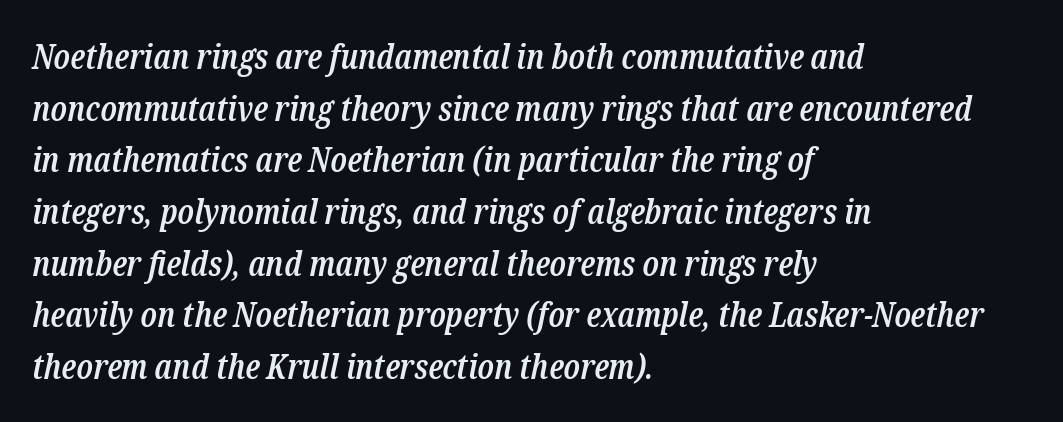
These lines are rendered in a variable-pitch font. A typesetter would call this zero additional tracking. Successive baselines arrive at the customary interval. A bare baseline throughout the passage.
